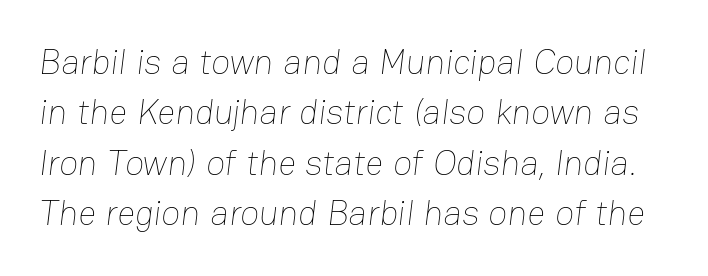
The image shows 35 px thin type; set normal line spacing (1.44x), normal letter spacing, not underlined; low stroke contrast and a medium x-height.
